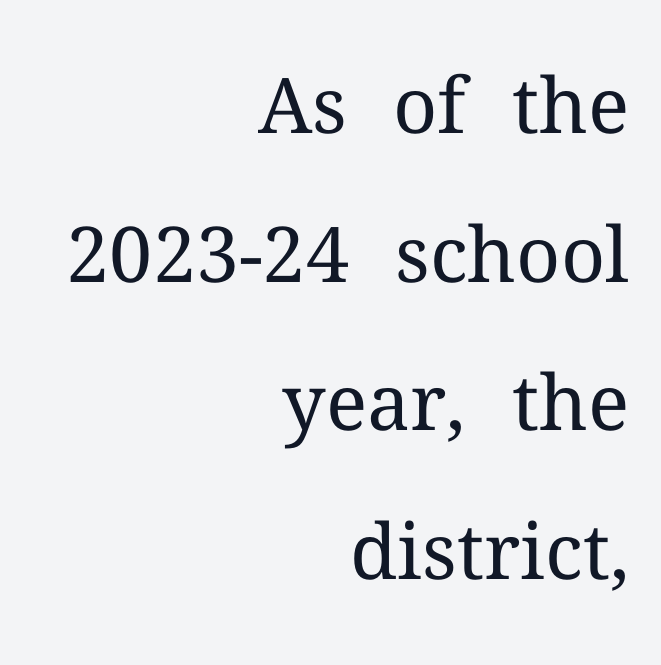
Q: Is the text bold? A: No.
Q: Is the text italic (slanted)? A: No, it is upright.
Q: Is the typeface a serif or a sans-serif typeface? A: Serif.
Q: Is the text underlined? A: No.
Q: How is the paragraph aligned? A: Right-aligned.
Q: Is the spacing between letters normal or unusually wide? A: Normal.
Q: Is the spacing between lines tight, normal or loose? A: Loose.
Q: Width (condensed, normal, or wide)? A: Normal.
Q: Stroke contrast? A: Medium.
Q: x-height? A: Medium.
Q: Monospaced? A: No.
